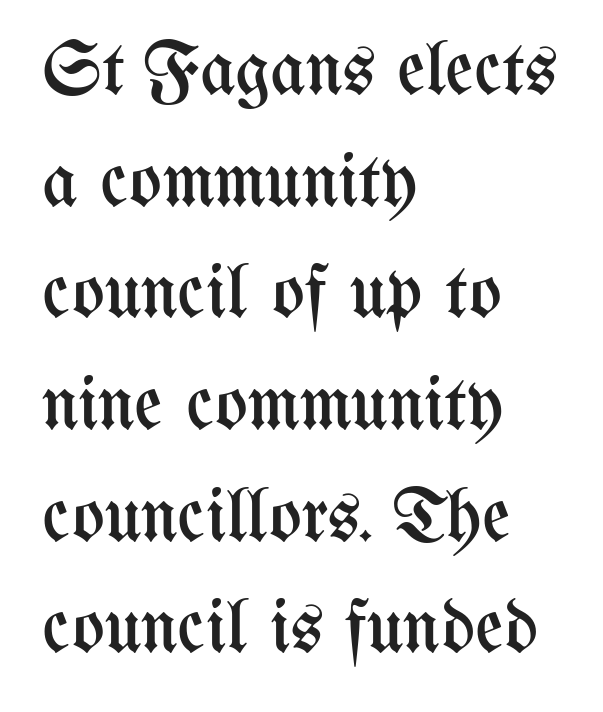
Q: Is the text bold? A: No.
Q: Is the text italic (slanted)? A: No, it is upright.
Q: Is the text underlined? A: No.
Q: How is the paragraph aligned? A: Left-aligned.
Q: Is the spacing between letters normal or unusually wide? A: Normal.
Q: Is the spacing between lines tight, normal or loose? A: Normal.
Q: Width (condensed, normal, or wide)? A: Condensed.
Q: Stroke contrast? A: Medium.
Q: x-height? A: Medium.
Q: Monospaced? A: No.
